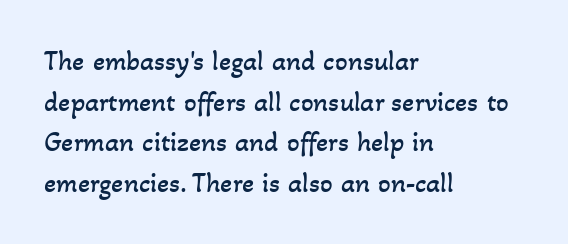
Q: Is the text bold? A: No.
Q: Is the text underlined? A: No.
Q: How is the paragraph aligned? A: Left-aligned.
Q: Is the spacing between letters normal or unusually wide? A: Normal.
Q: Is the spacing between lines tight, normal or loose? A: Normal.
Q: Width (condensed, normal, or wide)? A: Normal.
Q: Stroke contrast? A: Low.
Q: x-height? A: Small.
Q: Monospaced? A: No.
